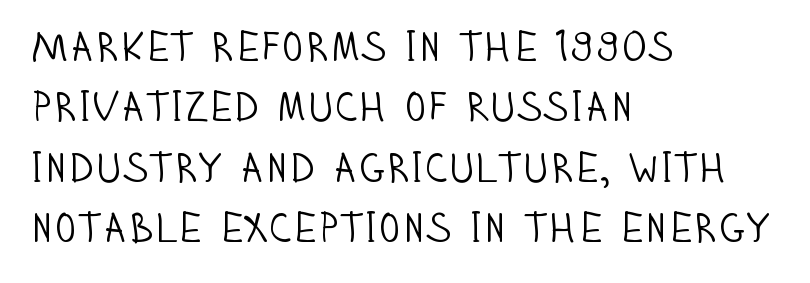
The image shows 41 px light, condensed sans-serif type, upright; set left-aligned, normal line spacing (1.47x), normal letter spacing, not underlined; low stroke contrast and a large x-height.
